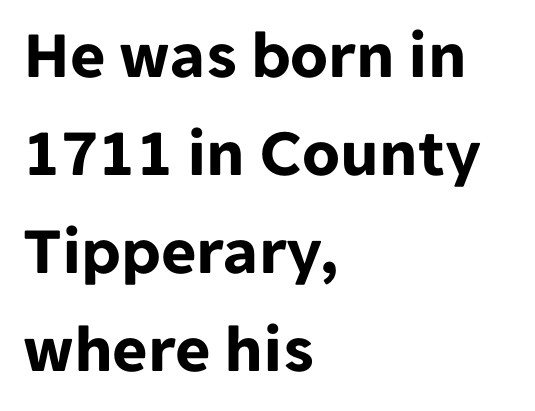
Q: Is the text bold? A: Yes.
Q: Is the text italic (slanted)? A: No, it is upright.
Q: Is the typeface a serif or a sans-serif typeface? A: Sans-serif.
Q: Is the text underlined? A: No.
Q: How is the paragraph aligned? A: Left-aligned.
Q: Is the spacing between letters normal or unusually wide? A: Normal.
Q: Is the spacing between lines tight, normal or loose? A: Normal.
Q: Width (condensed, normal, or wide)? A: Normal.
Q: Stroke contrast? A: Low.
Q: x-height? A: Medium.
Q: Monospaced? A: No.
